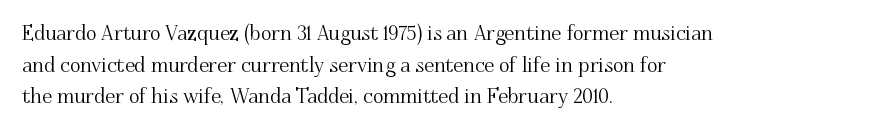
{"italic": "no", "underline": "no", "align": "left", "line_spacing": "normal", "line_spacing_ratio": 1.58, "letter_spacing": "normal", "letter_spacing_em": 0.0, "glyph_px": 20}
